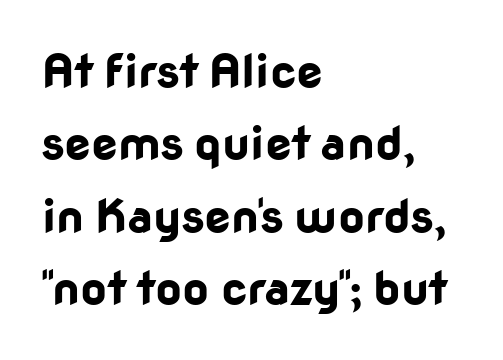
Q: Is the text bold? A: Yes.
Q: Is the text italic (slanted)? A: No, it is upright.
Q: Is the typeface a serif or a sans-serif typeface? A: Sans-serif.
Q: Is the text underlined? A: No.
Q: How is the paragraph aligned? A: Left-aligned.
Q: Is the spacing between letters normal or unusually wide? A: Normal.
Q: Is the spacing between lines tight, normal or loose? A: Normal.
Q: Width (condensed, normal, or wide)? A: Normal.
Q: Stroke contrast? A: Low.
Q: x-height? A: Medium.
Q: Monospaced? A: No.
